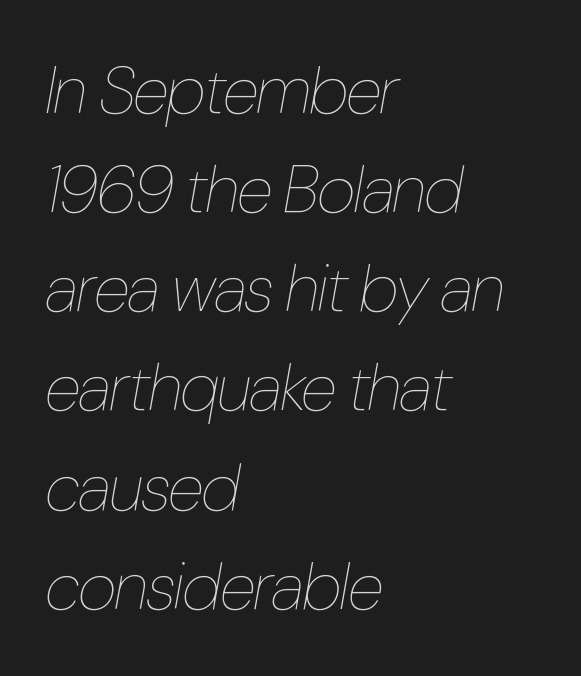
Q: Is the text bold? A: No.
Q: Is the text italic (slanted)? A: Yes, it leans right by about 10 degrees.
Q: Is the text underlined? A: No.
Q: How is the paragraph aligned? A: Left-aligned.
Q: Is the spacing between letters normal or unusually wide? A: Normal.
Q: Is the spacing between lines tight, normal or loose? A: Normal.
Q: Width (condensed, normal, or wide)? A: Condensed.
Q: Stroke contrast? A: Low.
Q: x-height? A: Medium.
Q: Monospaced? A: No.
